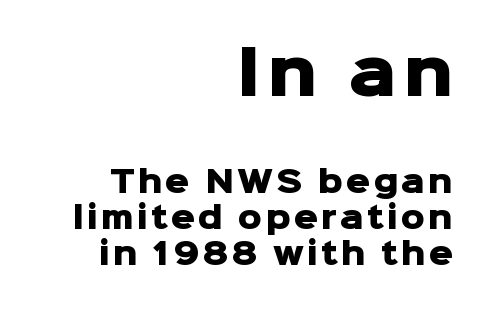
{"serif": "no", "italic": "no", "bold": "yes", "weight": "heavy", "width": "normal", "stroke_contrast": "low", "x_height": "medium", "monospaced": "no", "underline": "no", "align": "right", "line_spacing_ratio": 1.2, "larger_block": "first", "size_ratio": 2.03, "glyph_px": 61}
